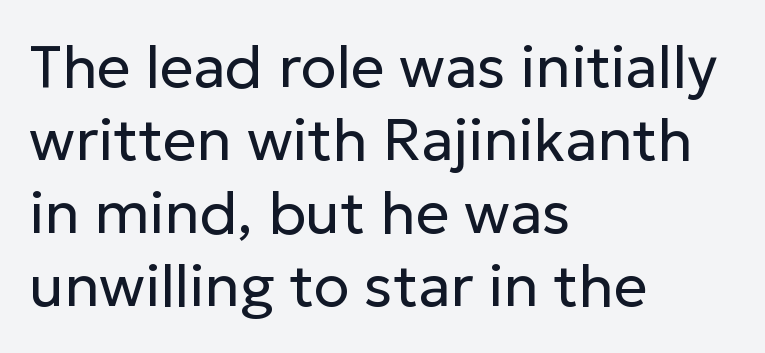
The image shows 59 px regular-weight sans-serif type, upright; set left-aligned, line spacing 1.24x, normal letter spacing, not underlined; low stroke contrast and a medium x-height.
